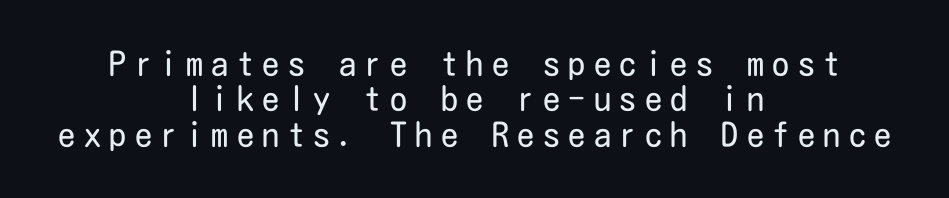
The glyphs are unaccompanied by any horizontal stroke below them. Leading is clearly below the norm, producing a dense column. Weight: regular or lighter. Neither beginnings nor endings align; midpoints do. Every character sits straight up, as roman type does. You could only call the tracking loose — the letters float apart.
